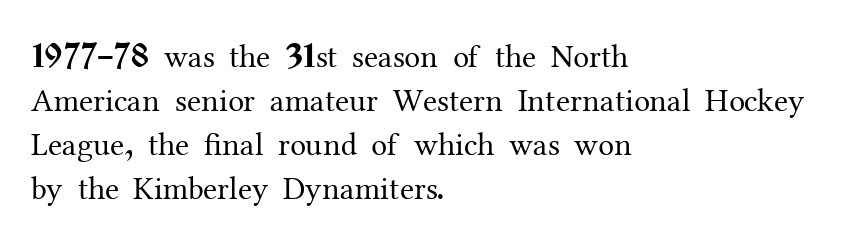
{"serif": "yes", "italic": "no", "bold": "no", "weight": "regular", "width": "normal", "stroke_contrast": "medium", "x_height": "medium", "monospaced": "no", "underline": "no", "align": "left", "line_spacing": "normal", "line_spacing_ratio": 1.38, "letter_spacing": "normal", "letter_spacing_em": 0.0, "glyph_px": 32}
